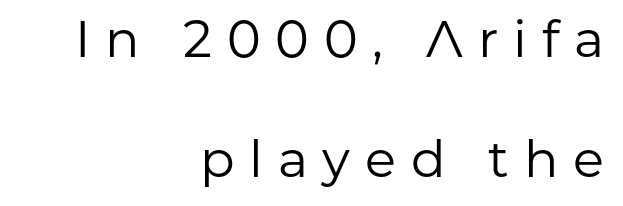
Every stem runs plumb, perpendicular to the baseline. Line endings align vertically; line beginnings do not. Spacing verdict: proportional, widths tailored to each character. The space between consecutive lines is lavish. Decoration check: the copy has no underline. Note: no serifs on the glyphs.
